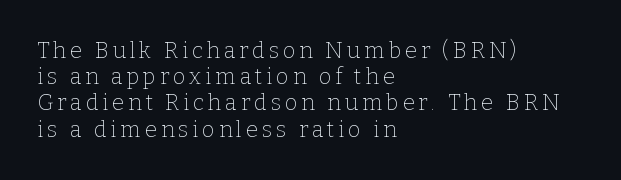
The image shows 22 px text type, upright; set left-aligned, line spacing 1.19x, not underlined.
